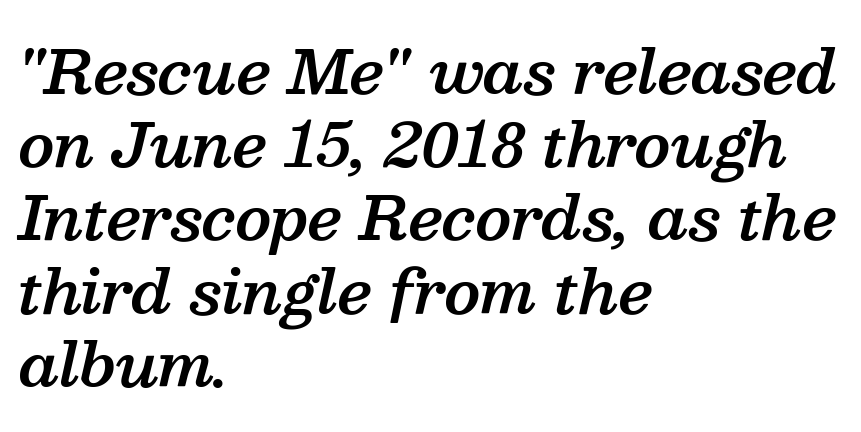
Type without underlining. This is the in-between weight designers call semibold or demi. Looks like regular typesetting: each glyph gets only the width it needs. The rag falls on the right side of this text block.
